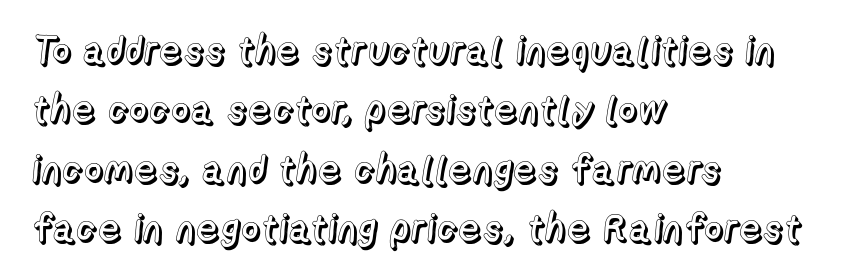
The image shows 38 px text type; set left-aligned, normal line spacing (1.56x), normal letter spacing, not underlined; a medium x-height.
